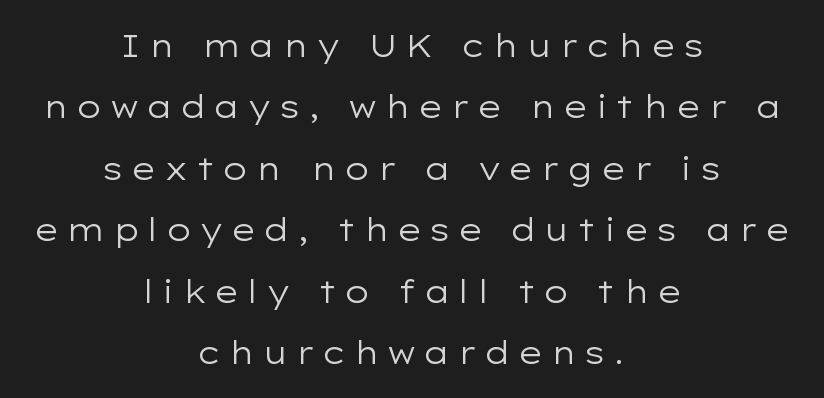
The image shows 31 px regular-weight, wide sans-serif type, upright; set centered, loose line spacing (1.98x), unusually wide letter spacing (+0.22 em), not underlined; low stroke contrast and a medium x-height.
